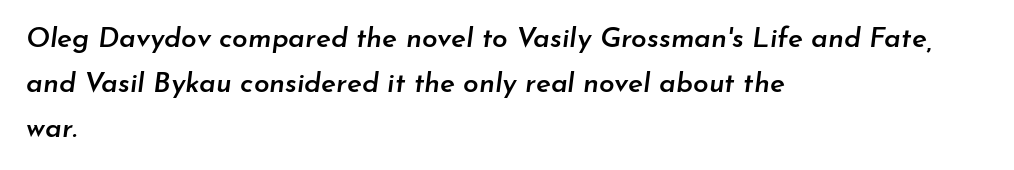
Q: Is the text bold? A: Semi-bold.
Q: Is the text italic (slanted)? A: Yes, it leans right by about 7 degrees.
Q: Is the text underlined? A: No.
Q: How is the paragraph aligned? A: Left-aligned.
Q: Is the spacing between letters normal or unusually wide? A: Normal.
Q: Is the spacing between lines tight, normal or loose? A: Normal.
Q: Width (condensed, normal, or wide)? A: Normal.
Q: Stroke contrast? A: Low.
Q: x-height? A: Small.
Q: Monospaced? A: No.
